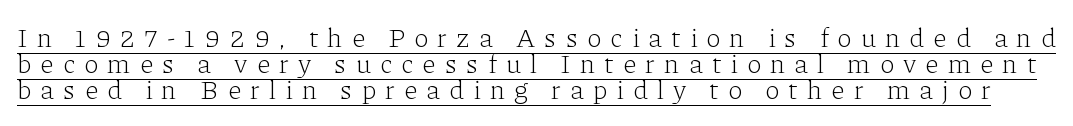
The rendering uses a small line-height, squeezing the rows. Characters remain perfectly vertical along every line. Short note: letters widely spaced. The lettering is marked with a stroke running underneath it.
